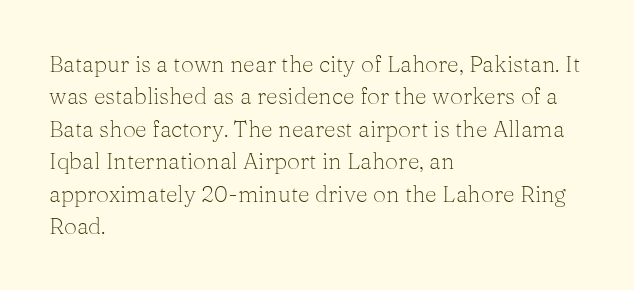
{"italic": "no", "bold": "no", "underline": "no", "align": "left", "line_spacing": "normal", "line_spacing_ratio": 1.41, "letter_spacing": "normal", "letter_spacing_em": 0.0, "glyph_px": 23}
